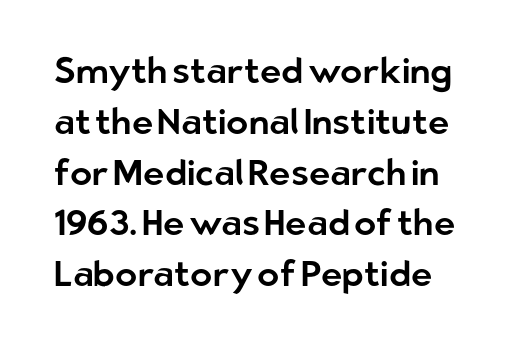
Q: Is the text italic (slanted)? A: No, it is upright.
Q: Is the typeface a serif or a sans-serif typeface? A: Sans-serif.
Q: Is the text underlined? A: No.
Q: Is the spacing between letters normal or unusually wide? A: Normal.
Q: Is the spacing between lines tight, normal or loose? A: Normal.
Q: Width (condensed, normal, or wide)? A: Normal.
Q: Stroke contrast? A: Low.
Q: x-height? A: Medium.
Q: Monospaced? A: No.
